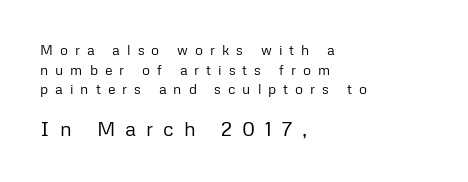
Caption: expanded tracking, letters set apart. The axis of the letterforms is exactly vertical. Is this a heavy cut? Hardly; it is regular or lighter. Every row of glyphs begins at an identical x-position on the left. Which of the two is more prominent by size? The second, at the bottom. Vertical spacing — default.
